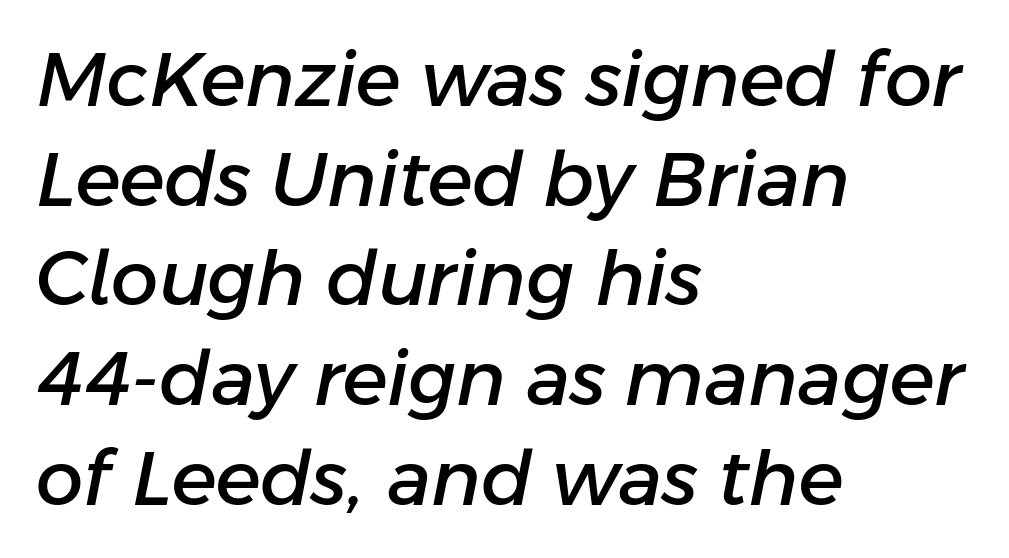
The image shows 75 px text type, italic (leaning right); set left-aligned, normal line spacing (1.33x), normal letter spacing, not underlined; low stroke contrast and a medium x-height.
